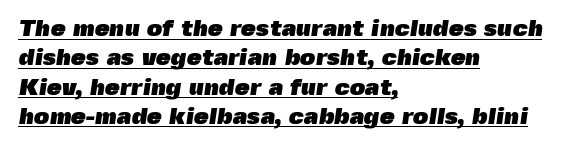
{"bold": "yes", "underline": "yes", "align": "left", "line_spacing_ratio": 1.22, "letter_spacing": "normal", "letter_spacing_em": 0.0, "glyph_px": 24}
